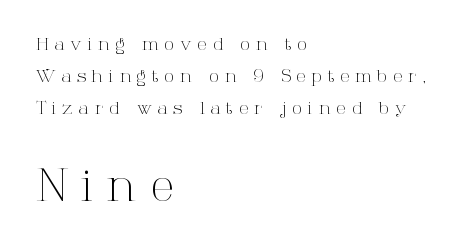
The image shows 44 px light serif type, upright; set left-aligned, line spacing 1.77x, unusually wide letter spacing (+0.33 em), not underlined; the second (bottom) block is 2.44x larger; high stroke contrast and a medium x-height.
